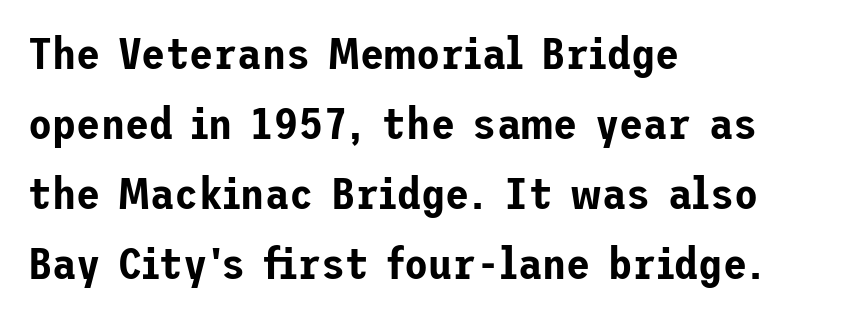
Caption: standard tracking, unaltered. These lines stack with their left ends in a neat column. Only glyphs here, with clear space below each row. Is there much room between lines? A standard amount, neither cramped nor airy. Quick note: not italic, upright.
